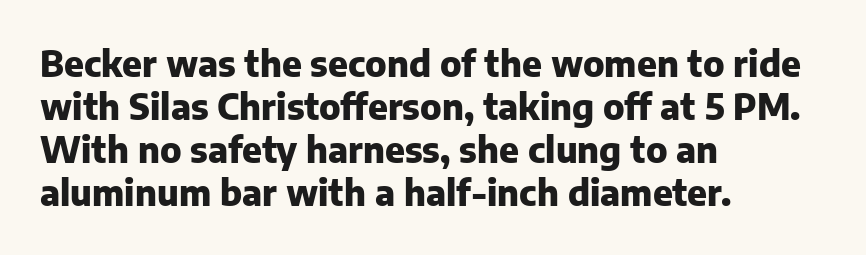
Heavy-handed strokes throughout: this text is bold. Each line starts at the same left margin while the right side varies. The font family rendered here belongs to the sans-serif group. A clean baseline with only descenders dipping below it. It's the straight-up-and-down kind of type.
